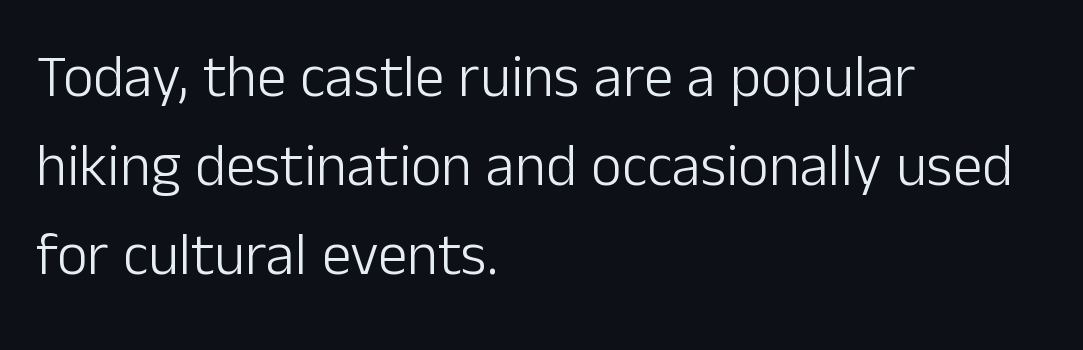
Q: Is the text bold? A: No.
Q: Is the text italic (slanted)? A: No, it is upright.
Q: Is the typeface a serif or a sans-serif typeface? A: Sans-serif.
Q: Is the text underlined? A: No.
Q: How is the paragraph aligned? A: Left-aligned.
Q: Is the spacing between letters normal or unusually wide? A: Normal.
Q: Is the spacing between lines tight, normal or loose? A: Normal.
Q: Width (condensed, normal, or wide)? A: Normal.
Q: Stroke contrast? A: Low.
Q: x-height? A: Medium.
Q: Monospaced? A: No.
